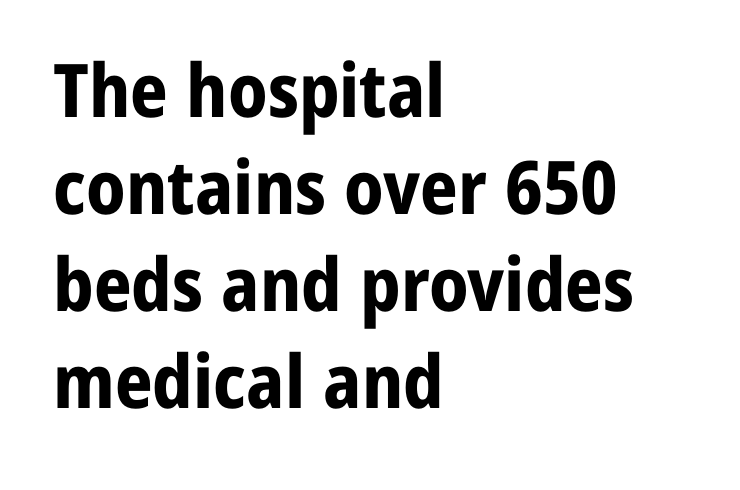
Q: Is the text bold? A: Yes.
Q: Is the text italic (slanted)? A: No, it is upright.
Q: Is the typeface a serif or a sans-serif typeface? A: Sans-serif.
Q: Is the text underlined? A: No.
Q: How is the paragraph aligned? A: Left-aligned.
Q: Is the spacing between letters normal or unusually wide? A: Normal.
Q: Is the spacing between lines tight, normal or loose? A: Normal.
Q: Width (condensed, normal, or wide)? A: Normal.
Q: Stroke contrast? A: Low.
Q: x-height? A: Medium.
Q: Monospaced? A: No.
